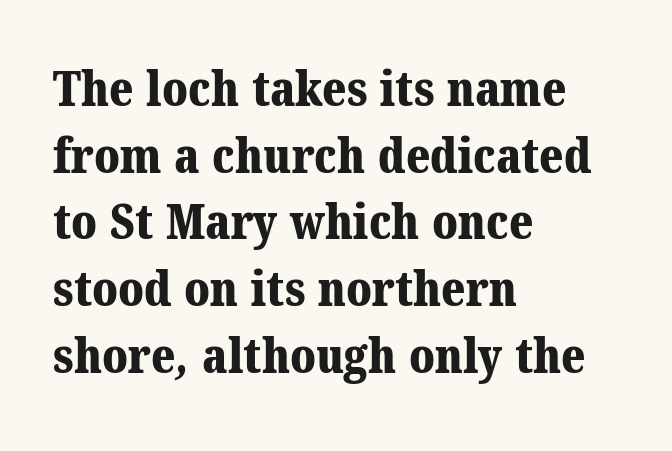
The image shows 49 px bold serif type; set left-aligned, normal line spacing (1.36x), normal letter spacing, not underlined; medium stroke contrast and a medium x-height.
